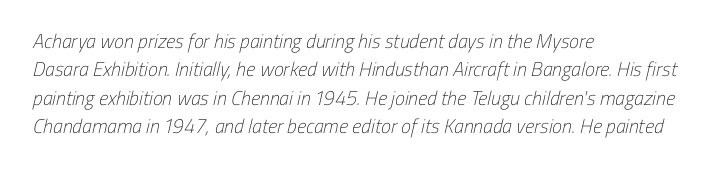
The image shows 20 px text type; set left-aligned, normal line spacing (1.42x), normal letter spacing, not underlined.
